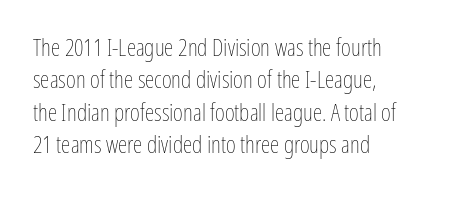
{"italic": "no", "bold": "no", "underline": "no", "align": "left", "line_spacing": "normal", "line_spacing_ratio": 1.35, "letter_spacing": "normal", "letter_spacing_em": 0.0, "glyph_px": 24}
